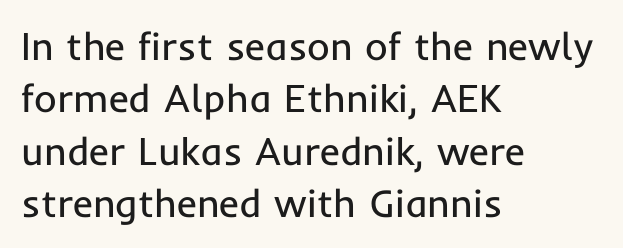
The image shows 39 px regular-weight sans-serif type, upright; set left-aligned, normal line spacing (1.34x), normal letter spacing, not underlined; low stroke contrast and a medium x-height.
